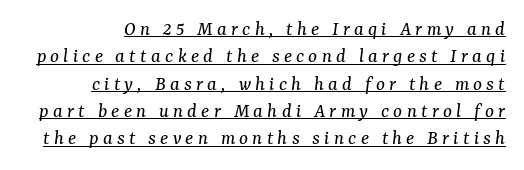
Notice how the stems are inclined rather than vertical — that's the hallmark of italics. Honestly, the row spacing looks completely unremarkable. The passage shown has open, widely tracked lettering throughout. The rendering uses the underline text-decoration.
